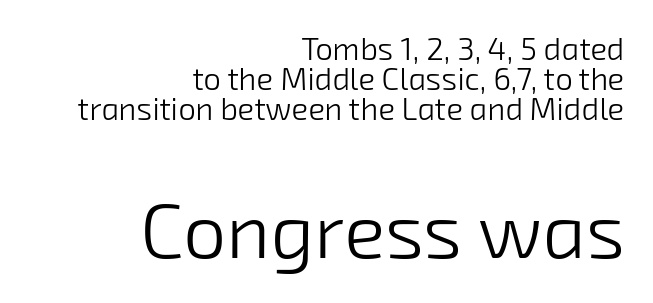
A sans-serif font was chosen for this passage. The glyphs are unaccompanied by any horizontal stroke below them. Horizontally, the lines are justified to the trailing edge only. Between these two stacked blocks, the lower one wins on size. Vertical spacing — tight. Is this a fixed-width face? No — the glyphs have proportional, varying widths.
